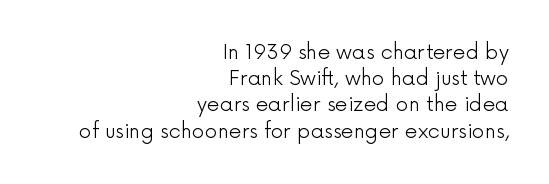
Q: Is the text bold? A: No.
Q: Is the text italic (slanted)? A: No, it is upright.
Q: Is the text underlined? A: No.
Q: How is the paragraph aligned? A: Right-aligned.
Q: Is the spacing between letters normal or unusually wide? A: Normal.
Q: Is the spacing between lines tight, normal or loose? A: Normal.
